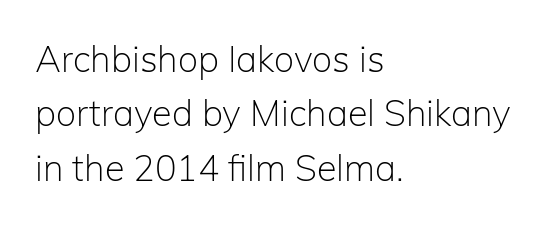
The space beneath each line is pristine and unruled. Interline gaps are of average width in this sample. The letters stand upright; this is a roman face. The passage is arranged the way most books set body copy — flush left.
